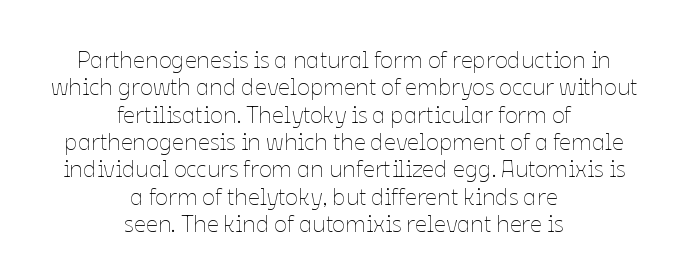
{"italic": "no", "bold": "no", "underline": "no", "align": "center", "line_spacing": "tight", "line_spacing_ratio": 1.14, "letter_spacing": "normal", "letter_spacing_em": 0.0, "glyph_px": 24}
